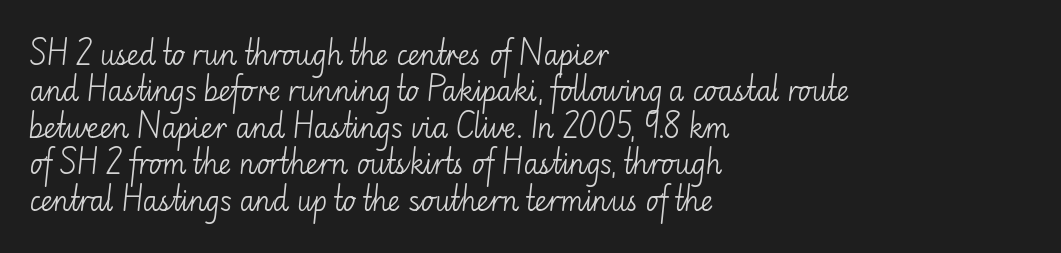
The image shows 27 px text type; set left-aligned, normal line spacing (1.35x), normal letter spacing, not underlined.
